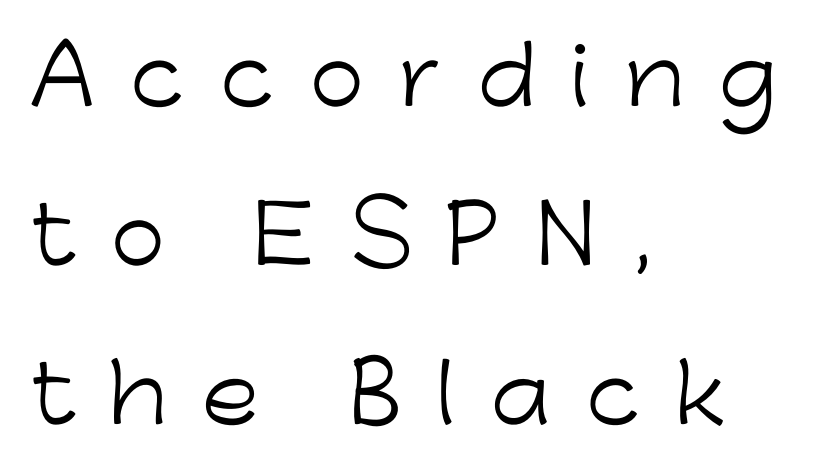
{"serif": "no", "italic": "no", "bold": "no", "weight": "light", "width": "normal", "stroke_contrast": "low", "x_height": "medium", "monospaced": "no", "underline": "no", "align": "left", "line_spacing": "loose", "line_spacing_ratio": 2.01, "letter_spacing": "wide", "letter_spacing_em": 0.44, "glyph_px": 79}
